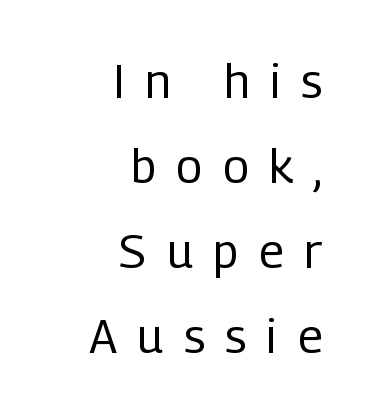
The image shows 47 px regular-weight, condensed sans-serif type, upright; set right-aligned, line spacing 1.81x, unusually wide letter spacing (+0.44 em), not underlined; low stroke contrast and a medium x-height.
